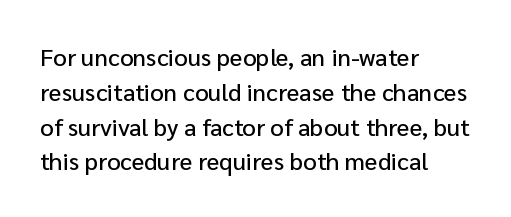
{"italic": "no", "underline": "no", "align": "left", "line_spacing": "normal", "line_spacing_ratio": 1.45, "letter_spacing": "normal", "letter_spacing_em": 0.0, "glyph_px": 24}
